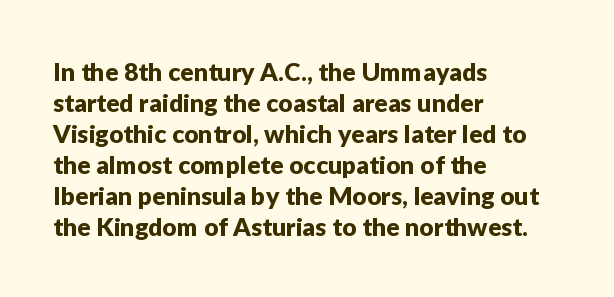
Q: Is the text italic (slanted)? A: No, it is upright.
Q: Is the text underlined? A: No.
Q: How is the paragraph aligned? A: Left-aligned.
Q: Is the spacing between letters normal or unusually wide? A: Normal.
